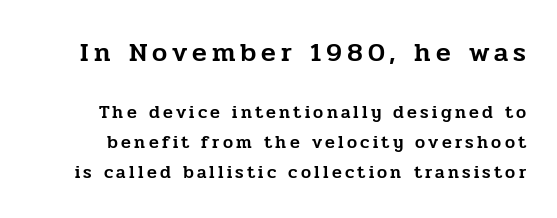
{"italic": "no", "underline": "no", "line_spacing": "normal", "line_spacing_ratio": 1.67, "larger_block": "first", "size_ratio": 1.5, "glyph_px": 27}
